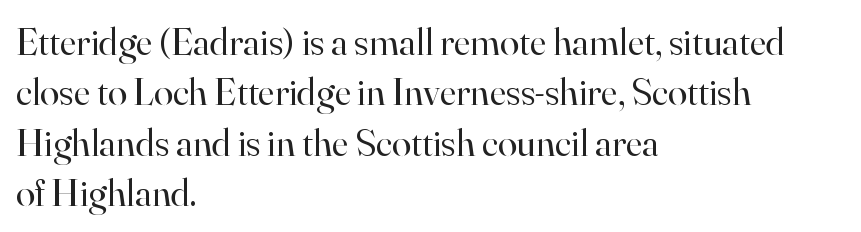
{"serif": "yes", "italic": "no", "bold": "no", "weight": "regular", "width": "normal", "stroke_contrast": "high", "x_height": "small", "monospaced": "no", "underline": "no", "align": "left", "line_spacing": "normal", "line_spacing_ratio": 1.29, "letter_spacing": "normal", "letter_spacing_em": 0.0, "glyph_px": 39}
